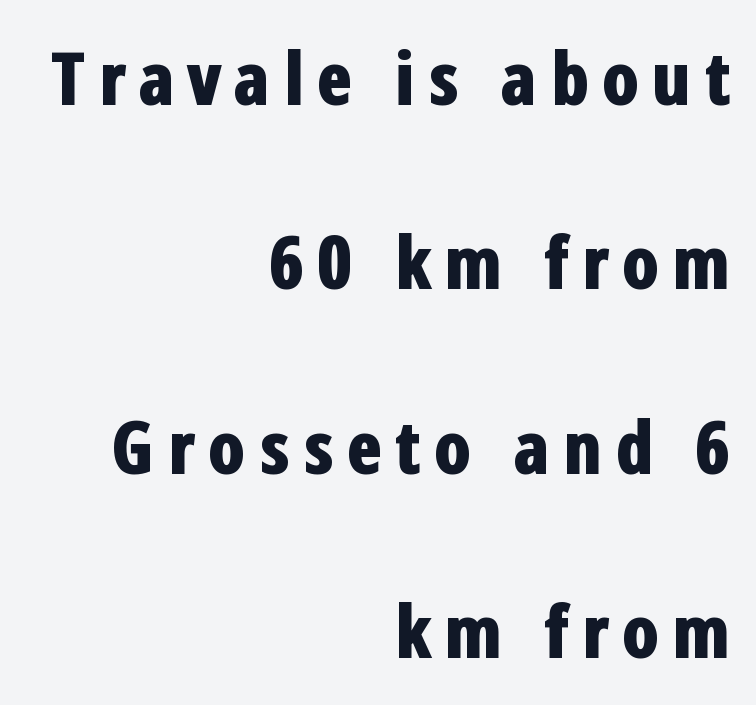
{"serif": "no", "italic": "no", "bold": "yes", "weight": "bold", "width": "condensed", "stroke_contrast": "low", "x_height": "medium", "monospaced": "no", "underline": "no", "align": "right", "line_spacing": "loose", "line_spacing_ratio": 2.49, "glyph_px": 74}
